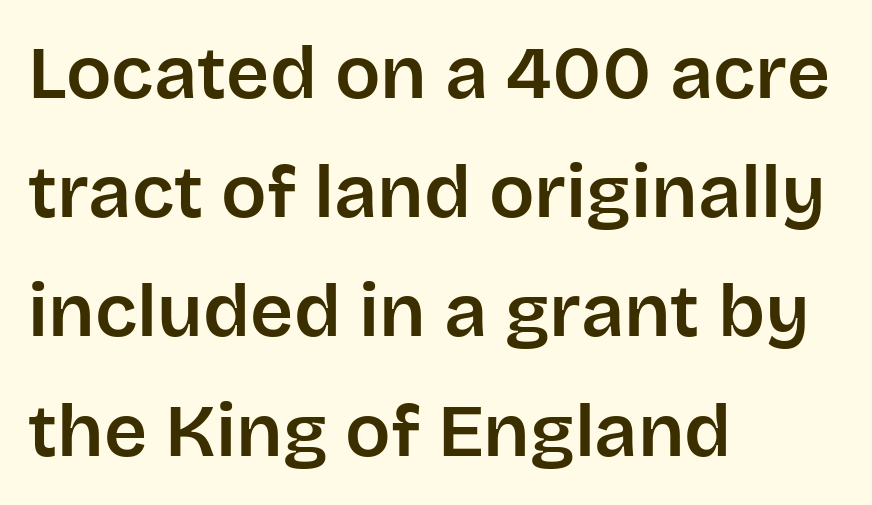
Q: Is the text italic (slanted)? A: No, it is upright.
Q: Is the typeface a serif or a sans-serif typeface? A: Sans-serif.
Q: Is the text underlined? A: No.
Q: How is the paragraph aligned? A: Left-aligned.
Q: Is the spacing between letters normal or unusually wide? A: Normal.
Q: Is the spacing between lines tight, normal or loose? A: Normal.
Q: Width (condensed, normal, or wide)? A: Normal.
Q: Stroke contrast? A: Low.
Q: x-height? A: Large.
Q: Monospaced? A: No.
